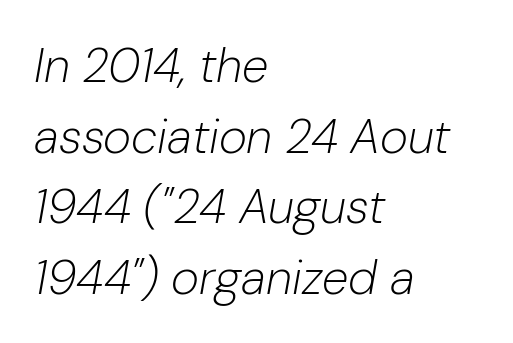
Q: Is the text bold? A: No.
Q: Is the text italic (slanted)? A: Yes, it leans right by about 10 degrees.
Q: Is the text underlined? A: No.
Q: How is the paragraph aligned? A: Left-aligned.
Q: Is the spacing between letters normal or unusually wide? A: Normal.
Q: Is the spacing between lines tight, normal or loose? A: Normal.
Q: Width (condensed, normal, or wide)? A: Normal.
Q: Stroke contrast? A: Low.
Q: x-height? A: Medium.
Q: Monospaced? A: No.
